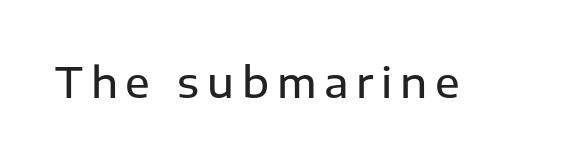
Look at the stroke-to-counter ratio: somewhat heavy, a semibold. The lettering stays uniformly vertical, giving the passage a roman look. To sum up the face: it is a sans, with no serifs. Anything drawn beneath the words? Only blank space. The rendering uses natural spacing where letterforms have individual widths.
